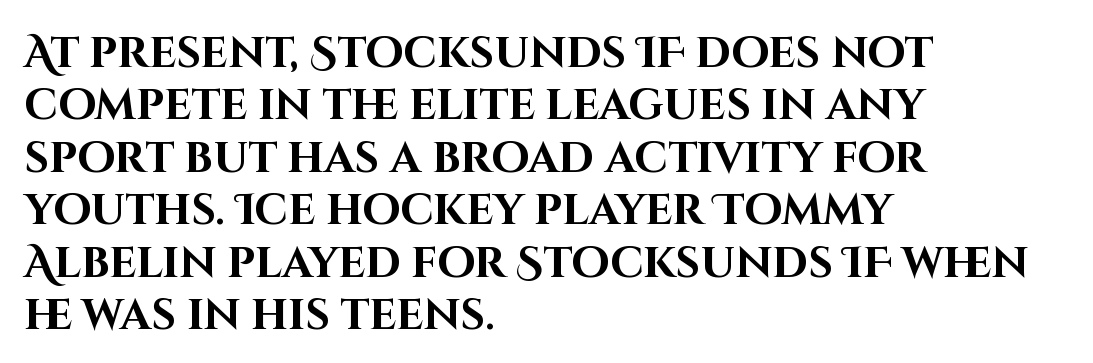
{"serif": "no", "italic": "no", "bold": "yes", "weight": "bold", "width": "normal", "stroke_contrast": "high", "x_height": "large", "monospaced": "no", "underline": "no", "align": "left", "line_spacing_ratio": 1.22, "letter_spacing": "normal", "letter_spacing_em": 0.0, "glyph_px": 43}
